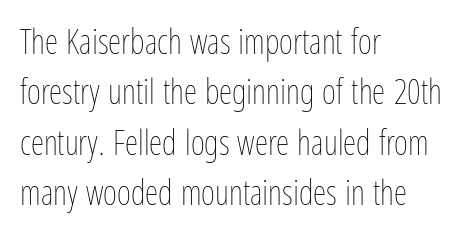
The image shows 34 px thin, condensed type, upright; set left-aligned, normal line spacing (1.48x), normal letter spacing, not underlined; low stroke contrast and a medium x-height.
